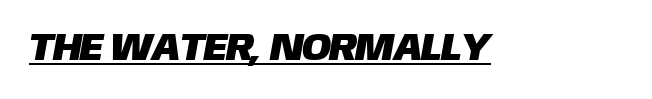
{"serif": "no", "width": "normal", "stroke_contrast": "low", "x_height": "large", "monospaced": "no", "underline": "yes", "letter_spacing": "normal", "letter_spacing_em": 0.0, "glyph_px": 39}
